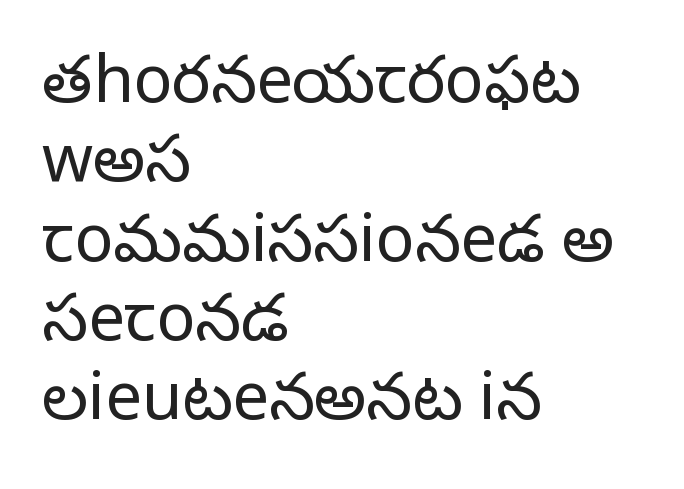
The image shows 65 px light sans-serif type, upright; set left-aligned, line spacing 1.22x, normal letter spacing, not underlined; low stroke contrast and a medium x-height.
